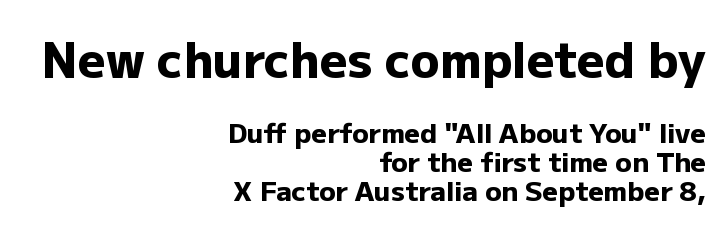
Q: Is the text bold? A: Yes.
Q: Is the text italic (slanted)? A: No, it is upright.
Q: Is the typeface a serif or a sans-serif typeface? A: Sans-serif.
Q: Is the text underlined? A: No.
Q: How is the paragraph aligned? A: Right-aligned.
Q: Is the spacing between letters normal or unusually wide? A: Normal.
Q: Is the spacing between lines tight, normal or loose? A: Tight.
Q: Which block of text is set in a larger size, the first (top) or the second (bottom)? A: The first (top) one.
Q: Width (condensed, normal, or wide)? A: Normal.
Q: Stroke contrast? A: Low.
Q: x-height? A: Medium.
Q: Monospaced? A: No.
